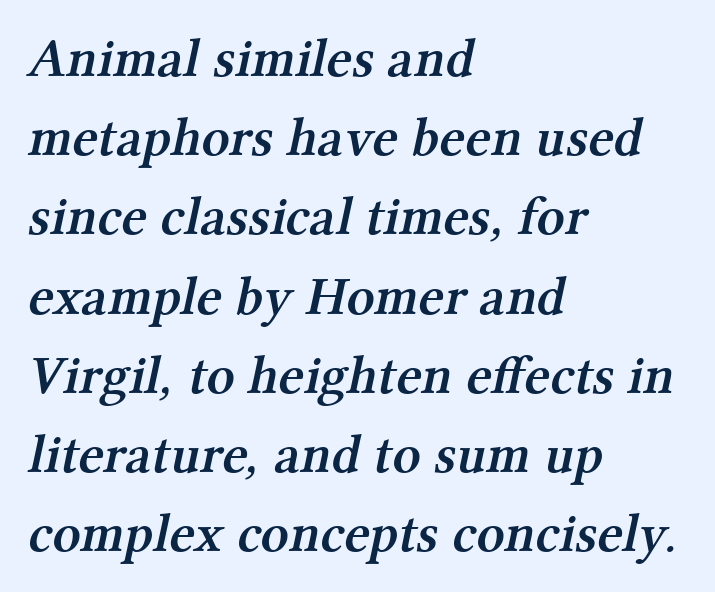
The image shows 55 px semibold serif type; set left-aligned, normal line spacing (1.44x), normal letter spacing, not underlined; medium stroke contrast and a medium x-height.
